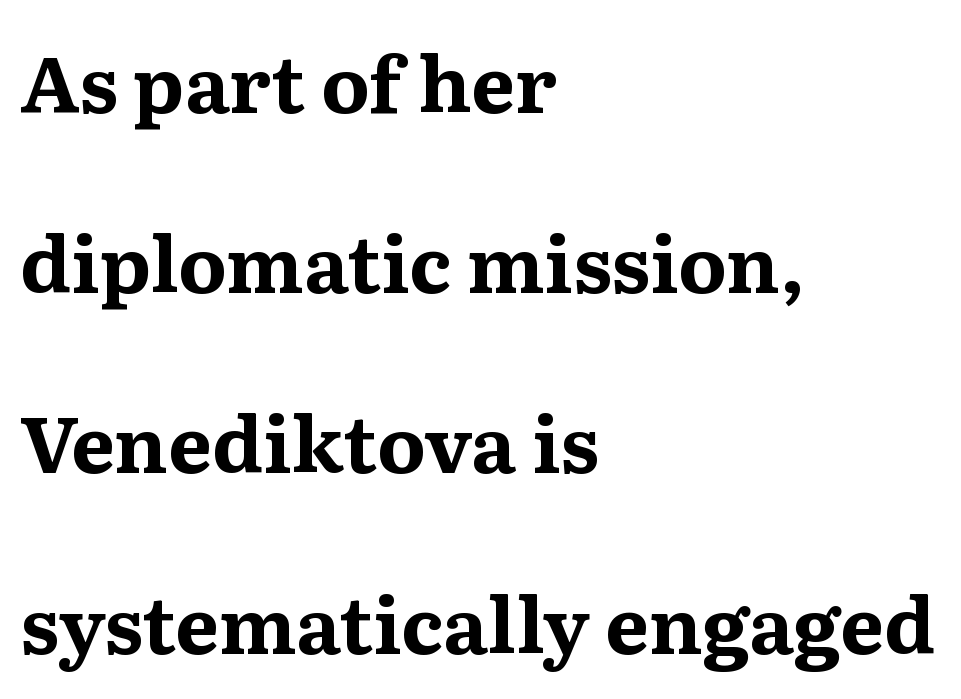
Q: Is the text bold? A: Yes.
Q: Is the text italic (slanted)? A: No, it is upright.
Q: Is the typeface a serif or a sans-serif typeface? A: Serif.
Q: Is the text underlined? A: No.
Q: How is the paragraph aligned? A: Left-aligned.
Q: Is the spacing between letters normal or unusually wide? A: Normal.
Q: Is the spacing between lines tight, normal or loose? A: Loose.
Q: Width (condensed, normal, or wide)? A: Normal.
Q: Stroke contrast? A: Medium.
Q: x-height? A: Medium.
Q: Monospaced? A: No.
